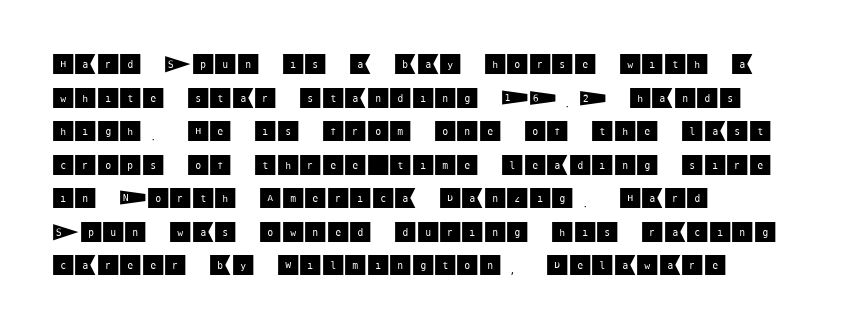
The image shows 23 px text type, upright; set left-aligned, normal line spacing (1.46x), normal letter spacing, not underlined.
